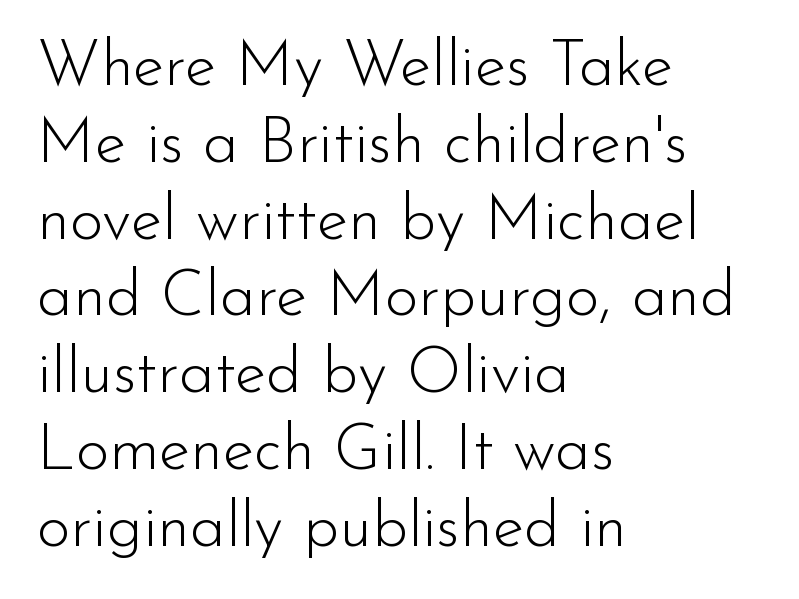
The image shows 64 px light sans-serif type, upright; set left-aligned, line spacing 1.2x, normal letter spacing, not underlined; low stroke contrast and a small x-height.
